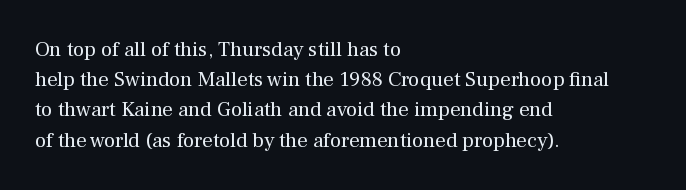
Regarding leading, the lines here are spaced in the standard way. Underline: absent. A classic flush-left, rag-right setting is used for this passage. Every character sits straight up, as roman type does.
